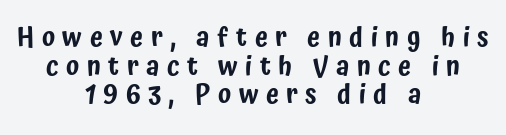
Glyph-to-glyph distance is far greater than everyday printed text. The space directly below the letters is spotless. Quick note: interline space is minimal. Every character sits straight up, as roman type does.
